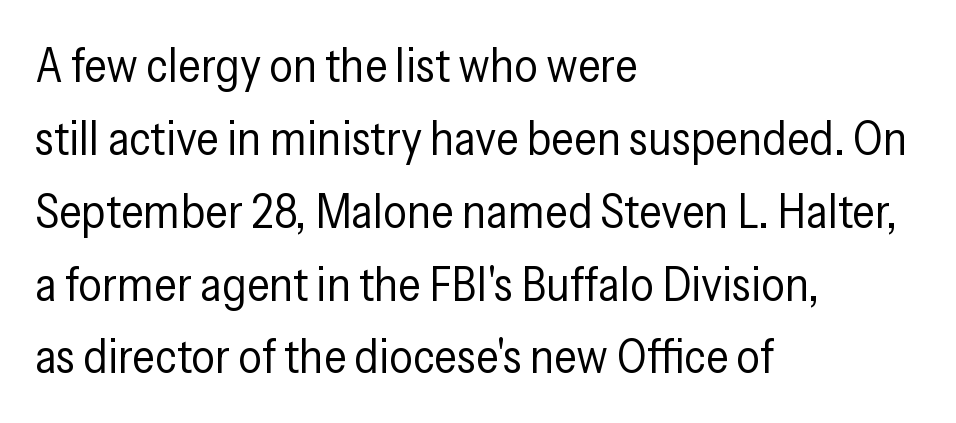
The space between consecutive lines is moderate. The face used here is rendered with its standard letterfit. Is there any slant? The stems are plumb. Where is the straight margin? On the left. The characters display no serif detailing; their extremities are plain.
